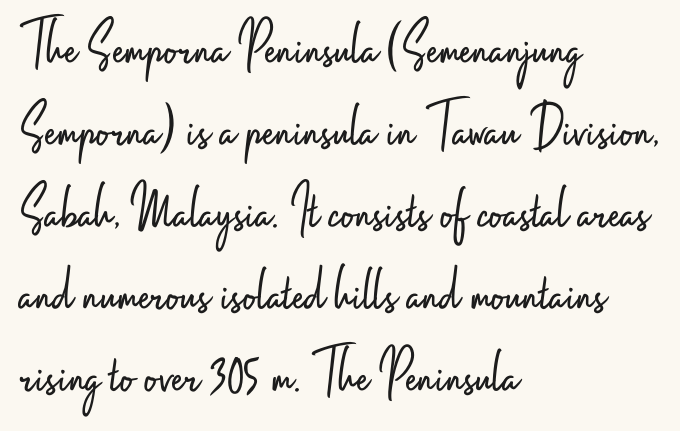
Q: Is the text bold? A: No.
Q: Is the text italic (slanted)? A: Yes.
Q: Is the typeface a serif or a sans-serif typeface? A: Sans-serif.
Q: Is the text underlined? A: No.
Q: How is the paragraph aligned? A: Left-aligned.
Q: Is the spacing between letters normal or unusually wide? A: Normal.
Q: Is the spacing between lines tight, normal or loose? A: Normal.
Q: Width (condensed, normal, or wide)? A: Condensed.
Q: Stroke contrast? A: Low.
Q: x-height? A: Small.
Q: Monospaced? A: No.
